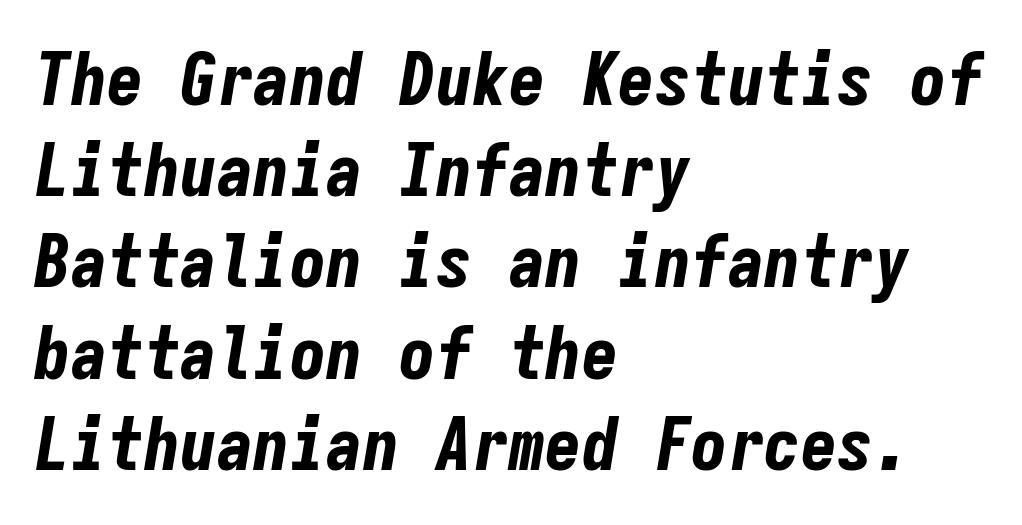
The passage shown is emphatically bold. Horizontally, the lines are justified to the leading edge only. The space beneath each line is pristine and unruled. The line-height multiplier appears to be the usual default. Quick note: italic.
